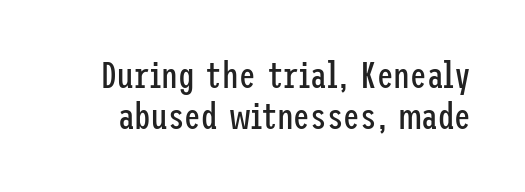
Q: Is the text bold? A: No.
Q: Is the text italic (slanted)? A: No, it is upright.
Q: Is the typeface a serif or a sans-serif typeface? A: Sans-serif.
Q: Is the text underlined? A: No.
Q: Is the spacing between letters normal or unusually wide? A: Normal.
Q: Is the spacing between lines tight, normal or loose? A: Tight.
Q: Width (condensed, normal, or wide)? A: Condensed.
Q: Stroke contrast? A: Low.
Q: x-height? A: Medium.
